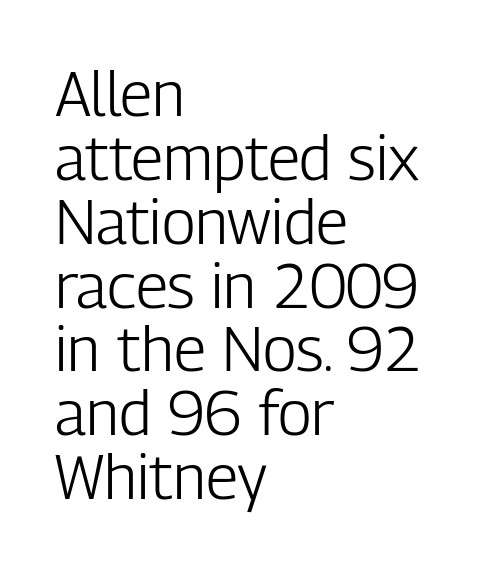
{"serif": "no", "italic": "no", "bold": "no", "weight": "light", "width": "condensed", "stroke_contrast": "low", "x_height": "medium", "monospaced": "no", "underline": "no", "align": "left", "line_spacing": "tight", "line_spacing_ratio": 1.03, "letter_spacing": "normal", "letter_spacing_em": 0.0, "glyph_px": 62}
